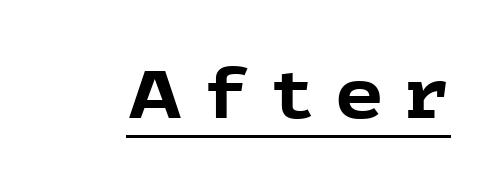
Do the letters lean? They stand straight. The letters advance in unequal steps, a hallmark of proportional type. In terms of letterform style, serifs are entirely absent. The rendering uses the underline text-decoration. Is the type bold? Yes — the strokes are clearly thick and heavy. Spacing between characters has been opened up far beyond the box default.
